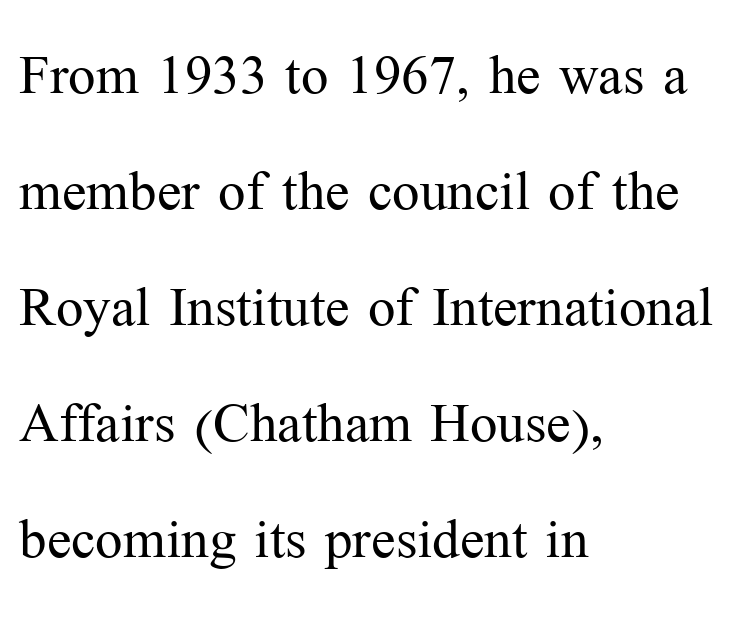
Q: Is the text bold? A: No.
Q: Is the text italic (slanted)? A: No, it is upright.
Q: Is the typeface a serif or a sans-serif typeface? A: Serif.
Q: Is the text underlined? A: No.
Q: How is the paragraph aligned? A: Left-aligned.
Q: Is the spacing between letters normal or unusually wide? A: Normal.
Q: Is the spacing between lines tight, normal or loose? A: Normal.
Q: Width (condensed, normal, or wide)? A: Normal.
Q: Stroke contrast? A: Medium.
Q: x-height? A: Medium.
Q: Monospaced? A: No.
